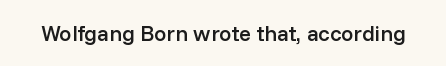
The image shows 22 px text type, upright; set normal letter spacing, not underlined.
